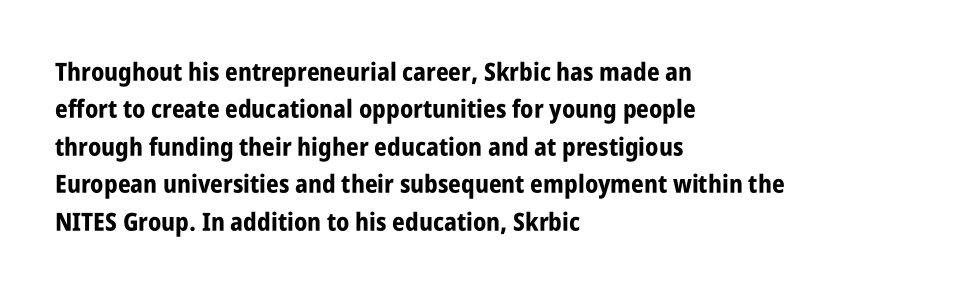
The image shows 25 px bold type, upright; set left-aligned, normal line spacing (1.5x), normal letter spacing, not underlined.
